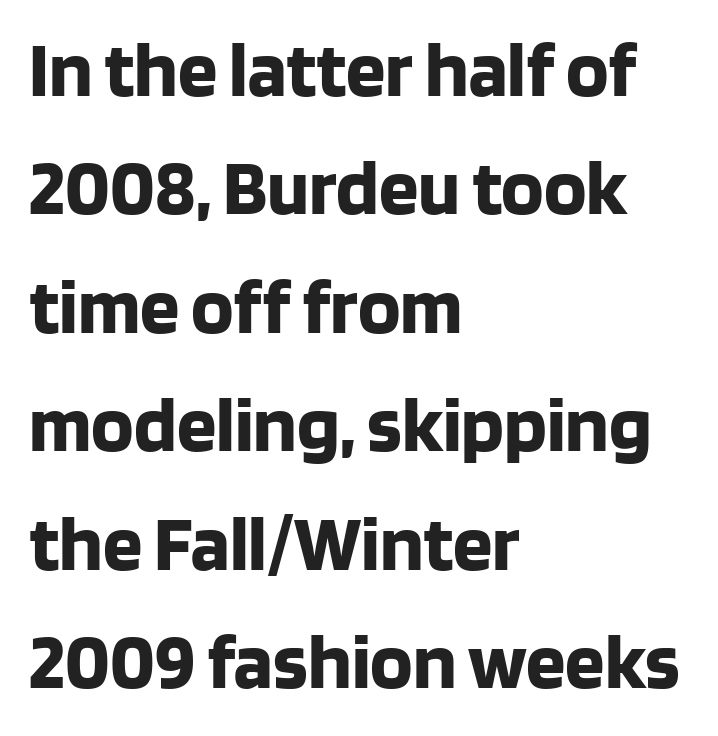
{"serif": "no", "italic": "no", "bold": "yes", "weight": "bold", "width": "normal", "stroke_contrast": "low", "x_height": "large", "monospaced": "no", "underline": "no", "align": "left", "line_spacing": "normal", "line_spacing_ratio": 1.5, "letter_spacing": "normal", "letter_spacing_em": 0.0, "glyph_px": 79}
